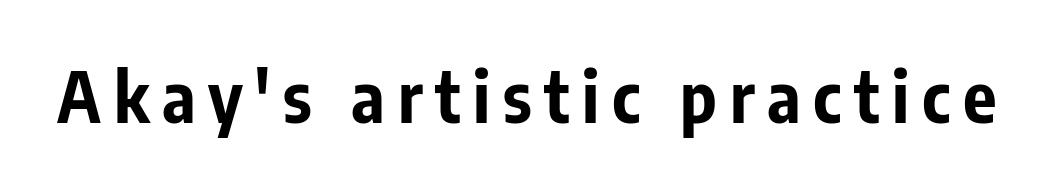
{"serif": "no", "italic": "no", "bold": "yes", "weight": "bold", "width": "condensed", "stroke_contrast": "low", "x_height": "medium", "monospaced": "no", "underline": "no", "glyph_px": 70}
